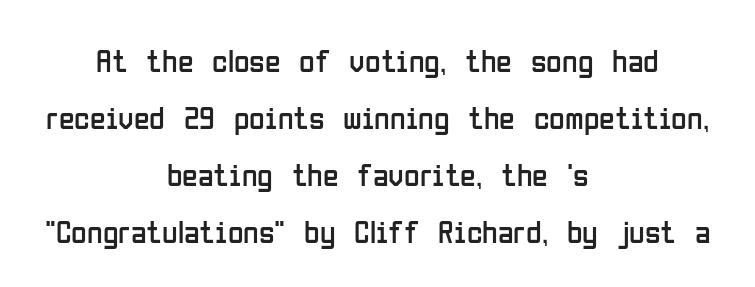
Q: Is the text bold? A: No.
Q: Is the text italic (slanted)? A: No, it is upright.
Q: Is the typeface a serif or a sans-serif typeface? A: Sans-serif.
Q: Is the text underlined? A: No.
Q: How is the paragraph aligned? A: Centered.
Q: Is the spacing between letters normal or unusually wide? A: Normal.
Q: Width (condensed, normal, or wide)? A: Condensed.
Q: Stroke contrast? A: Low.
Q: x-height? A: Medium.
Q: Monospaced? A: No.
